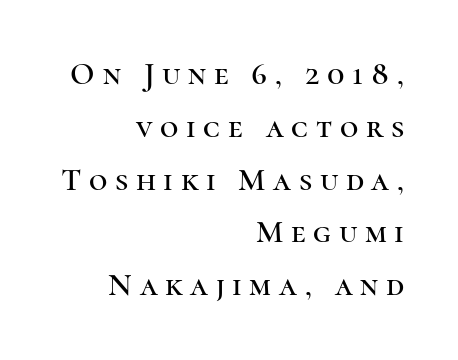
Unlike italic type, these characters show no tilt at all. A typesetter would call this heavily tracked-out type. This sample has the flowing, uneven cadence of proportional lettering. Descenders hang freely into open space. A serif font was chosen for this passage.
